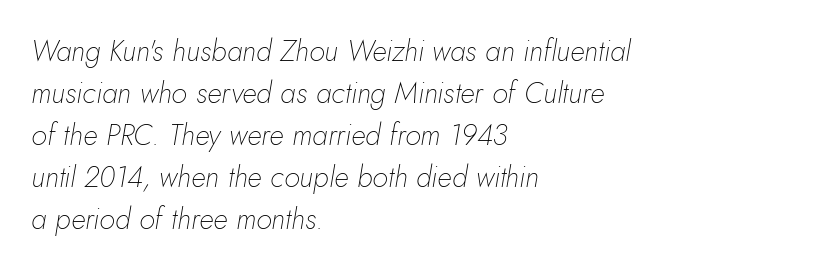
This block has exactly the height ordinary leading produces. The letters are slanted; this is an italic face. Does extra space separate the letters? No, they use regular spacing. This rendering uses left alignment, leaving the right contour irregular.
